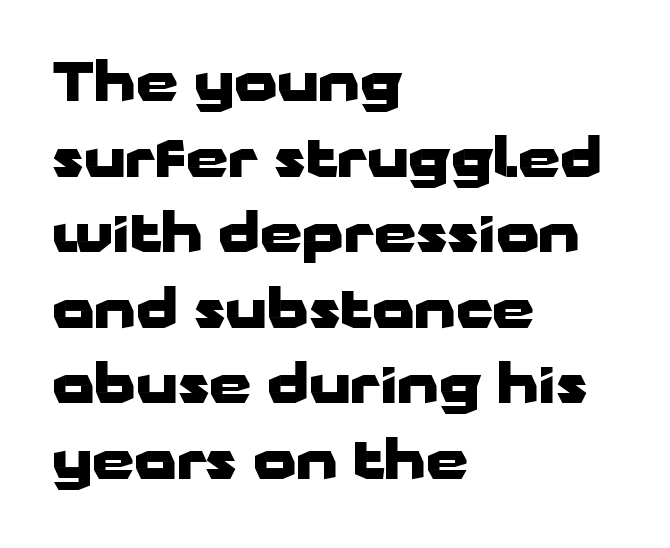
{"serif": "no", "italic": "no", "bold": "yes", "weight": "heavy", "width": "wide", "stroke_contrast": "low", "x_height": "medium", "monospaced": "no", "underline": "no", "align": "left", "line_spacing": "normal", "line_spacing_ratio": 1.4, "letter_spacing": "normal", "letter_spacing_em": 0.0, "glyph_px": 54}
